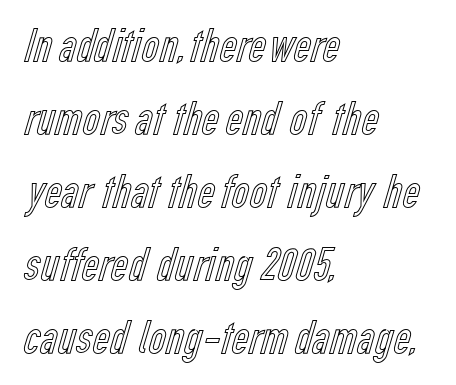
Q: Is the text italic (slanted)? A: Yes.
Q: Is the text underlined? A: No.
Q: How is the paragraph aligned? A: Left-aligned.
Q: Is the spacing between letters normal or unusually wide? A: Normal.
Q: Is the spacing between lines tight, normal or loose? A: Normal.
Q: Width (condensed, normal, or wide)? A: Condensed.
Q: x-height? A: Medium.
Q: Monospaced? A: No.
